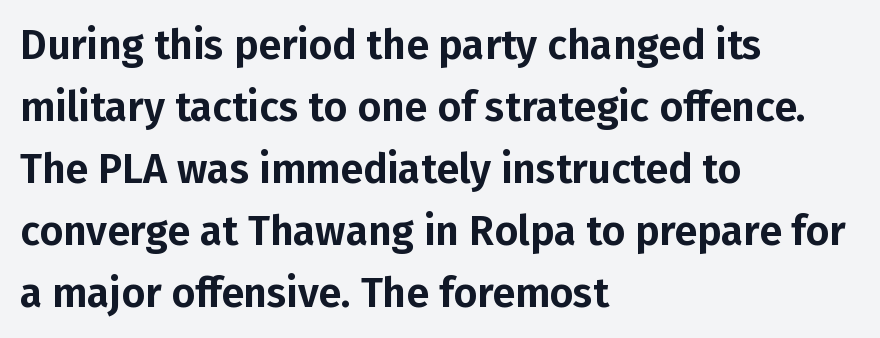
The image shows 41 px sans-serif type, upright; set left-aligned, normal line spacing (1.51x), normal letter spacing, not underlined; low stroke contrast and a medium x-height.
